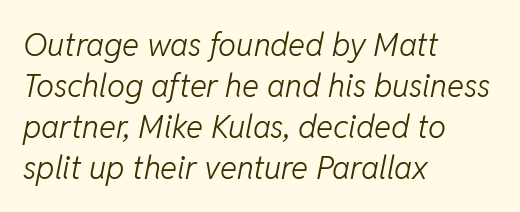
Q: Is the text bold? A: No.
Q: Is the text italic (slanted)? A: Yes, it leans right by about 11 degrees.
Q: Is the text underlined? A: No.
Q: How is the paragraph aligned? A: Left-aligned.
Q: Is the spacing between letters normal or unusually wide? A: Normal.
Q: Is the spacing between lines tight, normal or loose? A: Normal.
Q: Width (condensed, normal, or wide)? A: Normal.
Q: Stroke contrast? A: Low.
Q: x-height? A: Medium.
Q: Monospaced? A: No.
